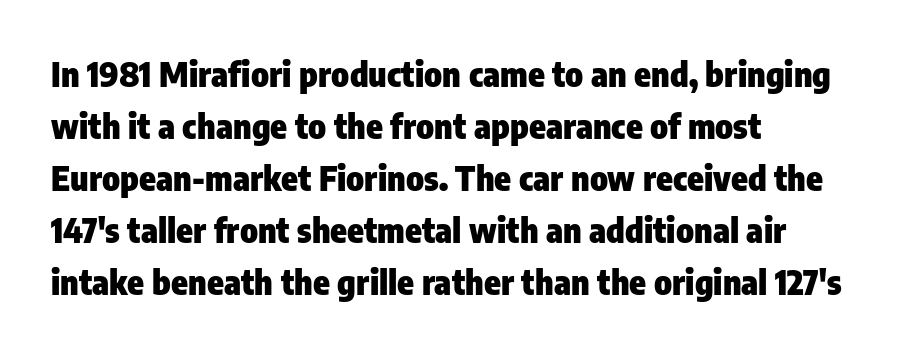
A typesetter would mark this as roman, not italic. Character widths vary here, with narrow letters taking less room than wide ones. The letters carry no serifs — their stems end cleanly without finishing strokes. Is the letter spacing exaggerated? No — it looks like the ordinary default. Weight check: bold — yes, fully. Baseline-to-baseline distance is the conventional proportion of letter height.
